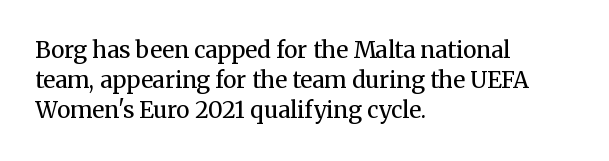
Q: Is the text bold? A: No.
Q: Is the text italic (slanted)? A: No, it is upright.
Q: Is the text underlined? A: No.
Q: How is the paragraph aligned? A: Left-aligned.
Q: Is the spacing between letters normal or unusually wide? A: Normal.
Q: Is the spacing between lines tight, normal or loose? A: Normal.
